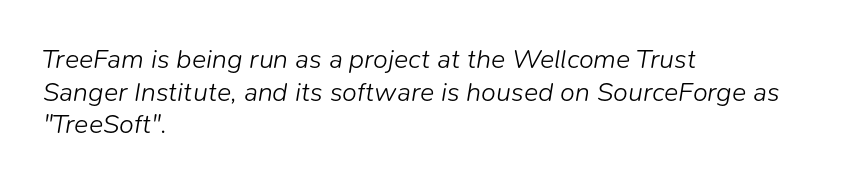
{"italic": "yes", "lean": "right", "slant_degrees": 9, "bold": "no", "underline": "no", "align": "left", "line_spacing_ratio": 1.21, "letter_spacing": "normal", "letter_spacing_em": 0.0, "glyph_px": 27}
